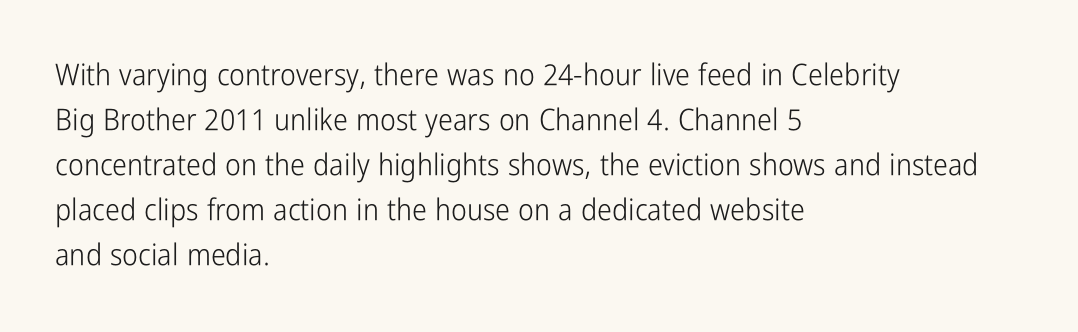
{"serif": "no", "italic": "no", "bold": "no", "weight": "light", "width": "condensed", "stroke_contrast": "low", "x_height": "medium", "monospaced": "no", "underline": "no", "align": "left", "line_spacing": "normal", "line_spacing_ratio": 1.5, "letter_spacing": "normal", "letter_spacing_em": 0.0, "glyph_px": 30}
